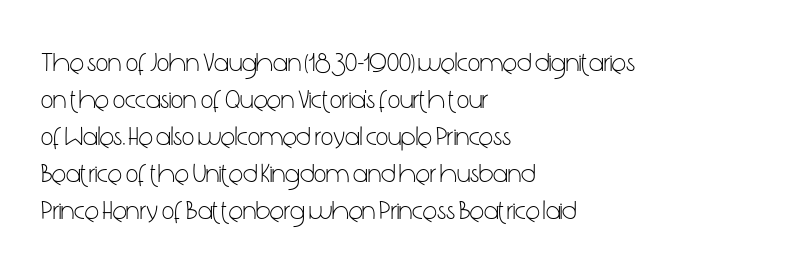
Reading down the block, your eye returns to a fixed left position each line. Tall strokes in this sample are plumb rather than angled. The rendering uses a moderate line-height, typical for paragraphs. This is not heavy type; no bold has been used. Any mark beneath the type? The region is blank. Each word holds together tightly as a unit, with standard inter-letter gaps.
